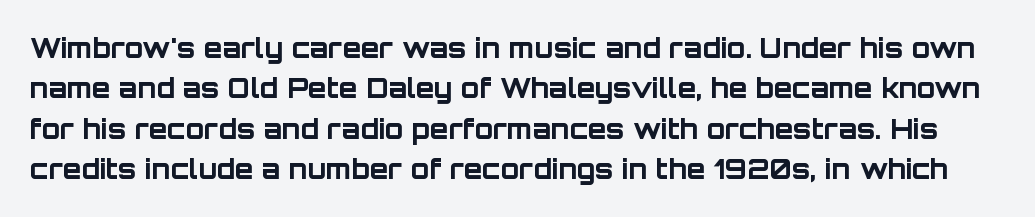
{"italic": "no", "bold": "yes", "underline": "no", "line_spacing": "normal", "line_spacing_ratio": 1.5, "letter_spacing": "normal", "letter_spacing_em": 0.0, "glyph_px": 27}
